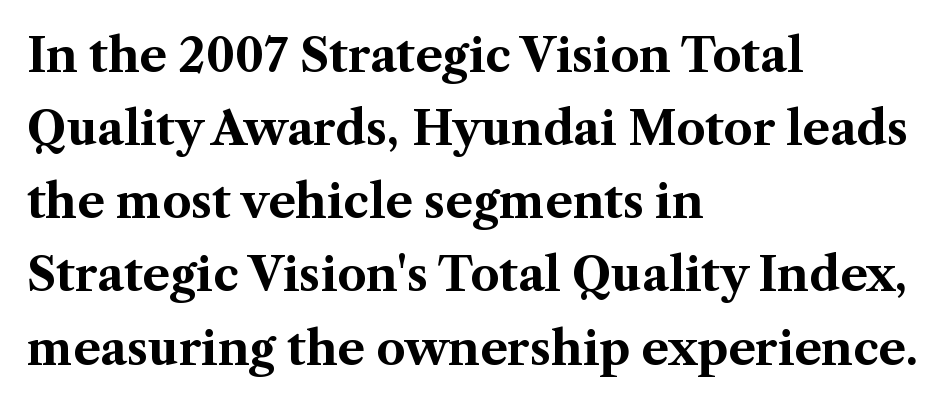
The image shows 46 px bold serif type, upright; set left-aligned, normal line spacing (1.59x), normal letter spacing, not underlined; medium stroke contrast and a medium x-height.
